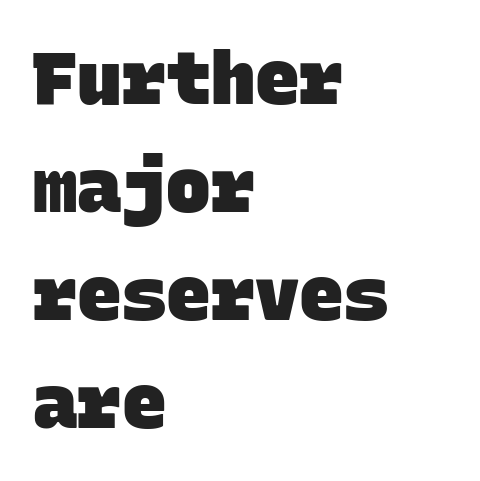
Is the type bold? Yes — the strokes are clearly thick and heavy. Nobody drew a line under any word here. The glyphs in this specimen are sans serif. Every character here occupies the same horizontal width, giving the sample a typewriter-like rhythm. Normally led — the rows are evenly, conventionally spaced.
